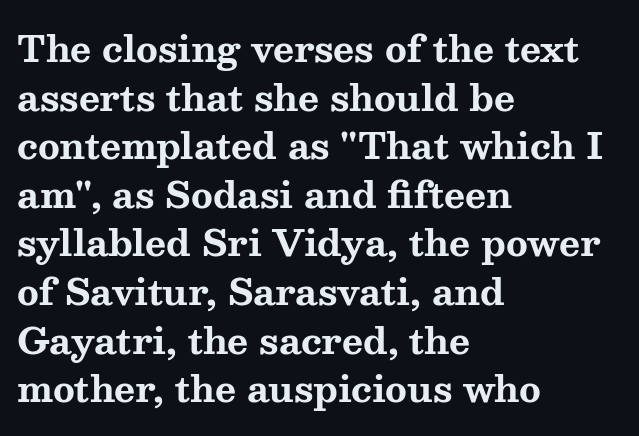
{"serif": "yes", "italic": "no", "bold": "yes", "weight": "bold", "width": "wide", "stroke_contrast": "medium", "x_height": "medium", "monospaced": "no", "underline": "no", "align": "left", "line_spacing": "normal", "line_spacing_ratio": 1.35, "letter_spacing": "normal", "letter_spacing_em": 0.0, "glyph_px": 36}
